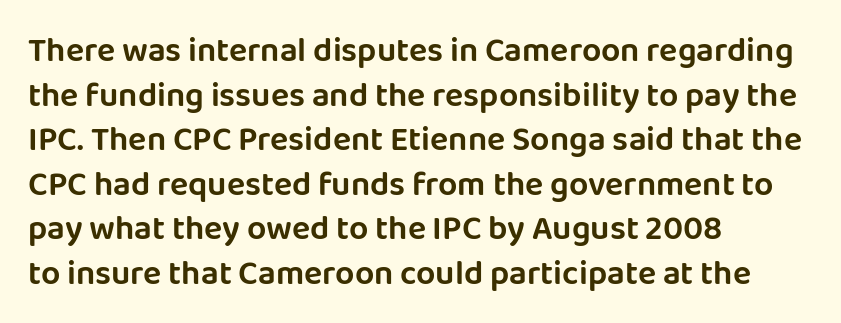
The image shows 34 px sans-serif type, upright; set left-aligned, normal line spacing (1.31x), normal letter spacing, not underlined; low stroke contrast and a large x-height.
